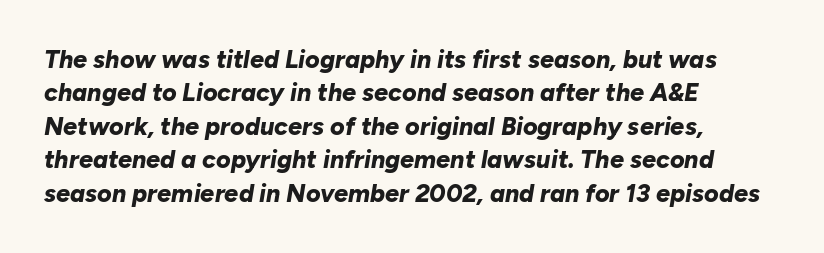
The image shows 25 px bold type, italic (leaning right); set left-aligned, normal line spacing (1.34x), normal letter spacing, not underlined.
